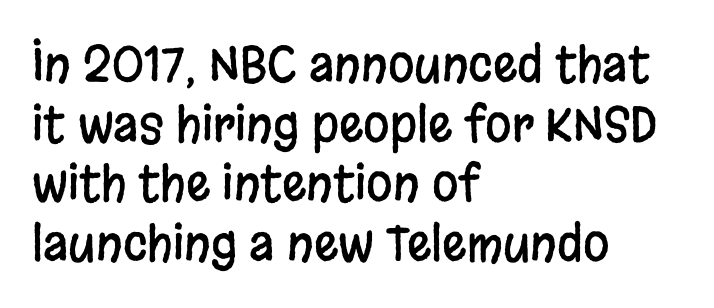
{"serif": "no", "italic": "no", "width": "condensed", "stroke_contrast": "low", "x_height": "large", "monospaced": "no", "underline": "no", "align": "left", "line_spacing_ratio": 1.24, "letter_spacing": "normal", "letter_spacing_em": 0.0, "glyph_px": 48}
